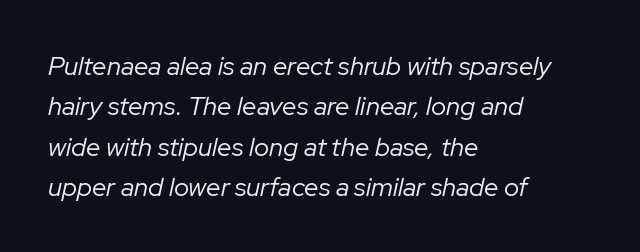
Notice how descenders clear the ascenders below comfortably — that's standard leading. Any mark beneath the type? The region is blank. Stroke mass is kept to a normal reading level or below. The axis of the letterforms is tilted away from vertical. Characters follow at the spacing the type designer built in.
